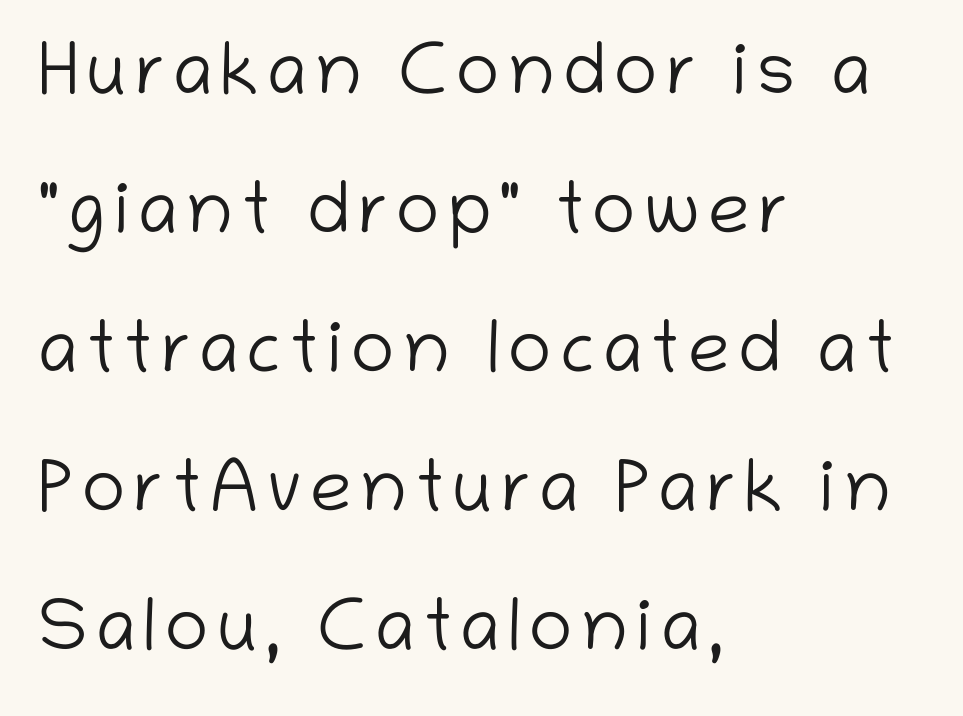
The image shows 74 px light sans-serif type, upright; set left-aligned, line spacing 1.88x, not underlined; low stroke contrast and a medium x-height.
